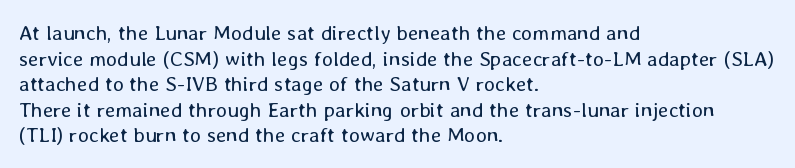
The image shows 21 px text type, upright; set left-aligned, line spacing 1.22x, normal letter spacing, not underlined.
